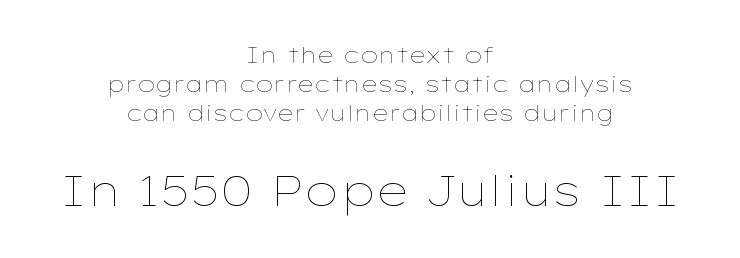
The image shows 43 px thin, wide type, upright; set centered, normal line spacing (1.32x), normal letter spacing, not underlined; the second (bottom) block is 1.95x larger; low stroke contrast and a medium x-height.
